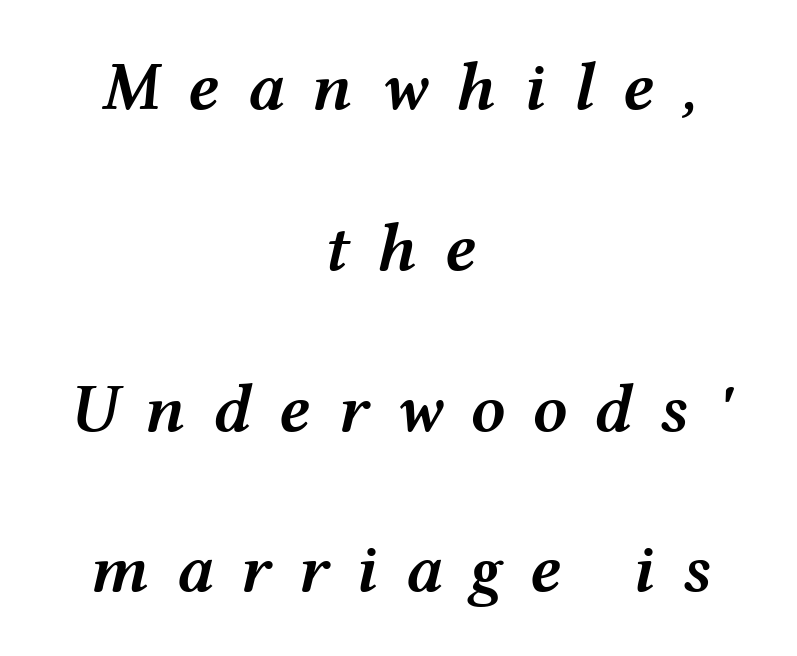
The image shows 69 px semibold, wide type, italic (leaning right); set centered, loose line spacing (2.33x), unusually wide letter spacing (+0.39 em), not underlined; medium stroke contrast and a medium x-height.
